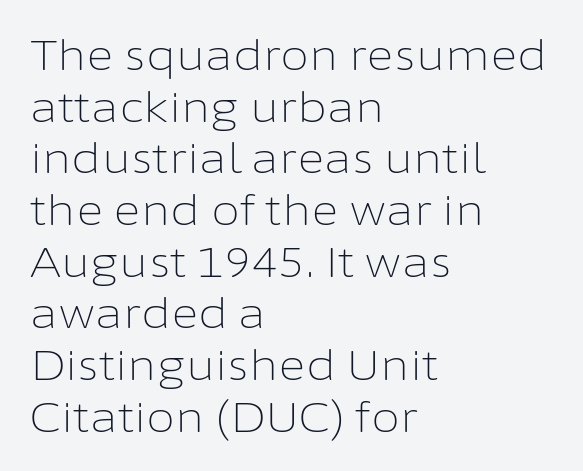
{"serif": "no", "italic": "no", "bold": "no", "weight": "light", "width": "normal", "stroke_contrast": "low", "x_height": "medium", "monospaced": "no", "underline": "no", "align": "left", "line_spacing_ratio": 1.23, "letter_spacing": "normal", "letter_spacing_em": 0.0, "glyph_px": 42}
